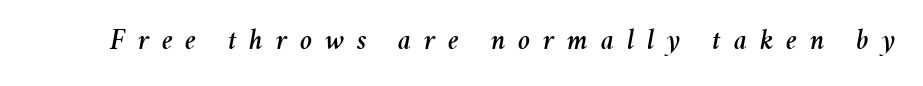
{"italic": "yes", "lean": "right", "slant_degrees": 11, "width": "normal", "stroke_contrast": "medium", "x_height": "medium", "monospaced": "no", "underline": "no", "letter_spacing": "wide", "letter_spacing_em": 0.44, "glyph_px": 29}
